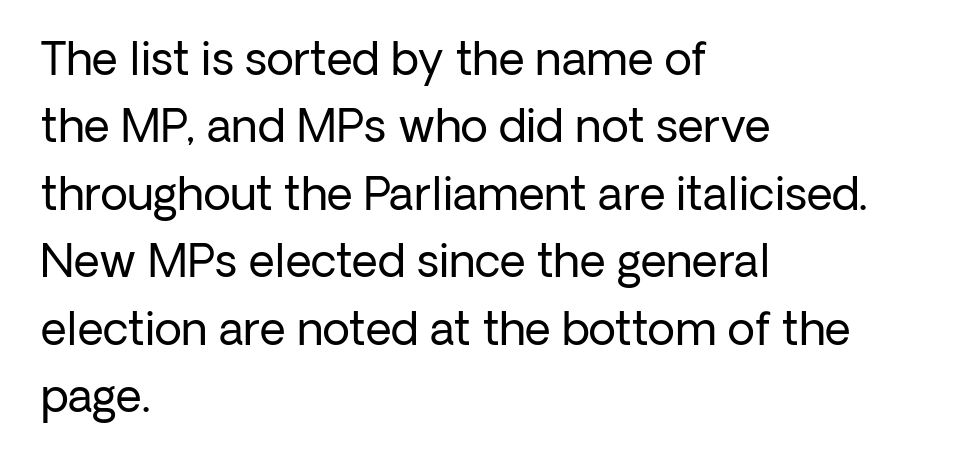
Descenders hang freely into open space. Caption: standard tracking, unaltered. Rows of type keep a routine distance in the vertical direction. Here the designer chose a conventional face with non-uniform glyph widths. This sample uses an upright cut, with every glyph sitting square on the baseline. Serif or sans? Sans — the stroke terminals are bare.
